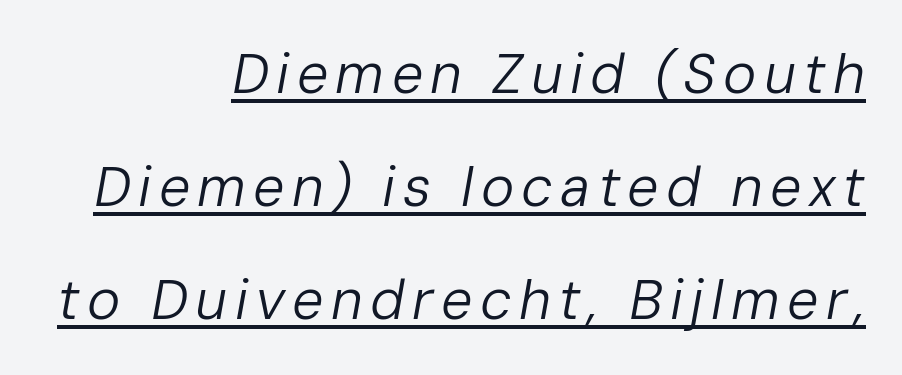
The image shows 56 px regular-weight type, italic (leaning right); set right-aligned, loose line spacing (2.02x), underlined; low stroke contrast and a medium x-height.
